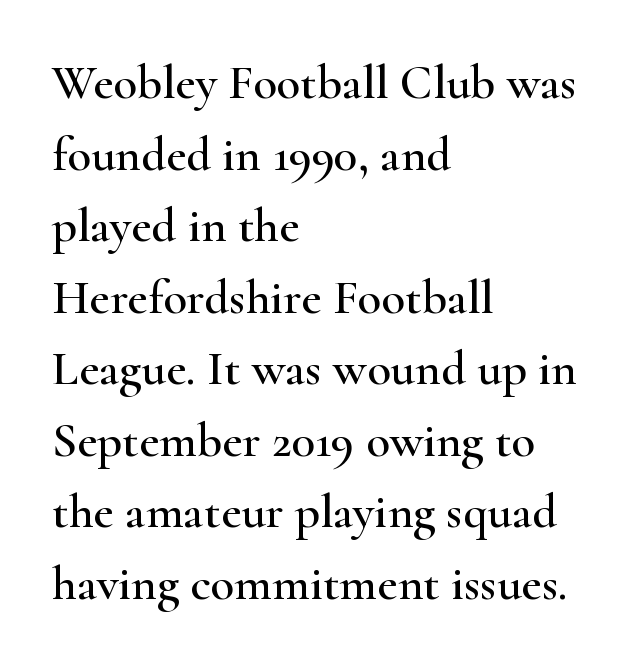
Q: Is the text italic (slanted)? A: No, it is upright.
Q: Is the typeface a serif or a sans-serif typeface? A: Serif.
Q: Is the text underlined? A: No.
Q: How is the paragraph aligned? A: Left-aligned.
Q: Is the spacing between letters normal or unusually wide? A: Normal.
Q: Is the spacing between lines tight, normal or loose? A: Normal.
Q: Width (condensed, normal, or wide)? A: Wide.
Q: Stroke contrast? A: High.
Q: x-height? A: Small.
Q: Monospaced? A: No.
